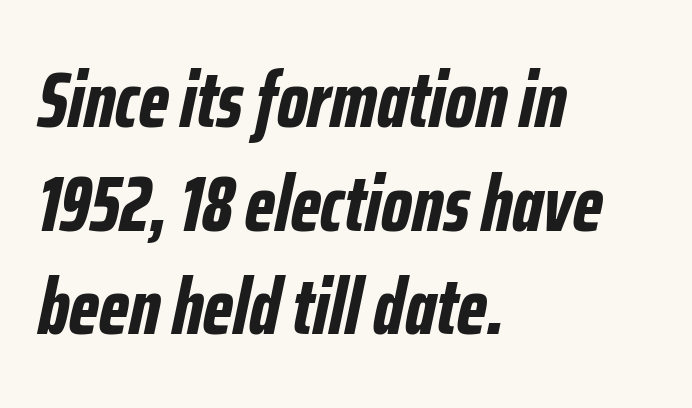
Q: Is the text bold? A: Yes.
Q: Is the text italic (slanted)? A: Yes, it leans right by about 12 degrees.
Q: Is the text underlined? A: No.
Q: How is the paragraph aligned? A: Left-aligned.
Q: Is the spacing between letters normal or unusually wide? A: Normal.
Q: Is the spacing between lines tight, normal or loose? A: Normal.
Q: Width (condensed, normal, or wide)? A: Condensed.
Q: Stroke contrast? A: Low.
Q: x-height? A: Medium.
Q: Monospaced? A: No.
